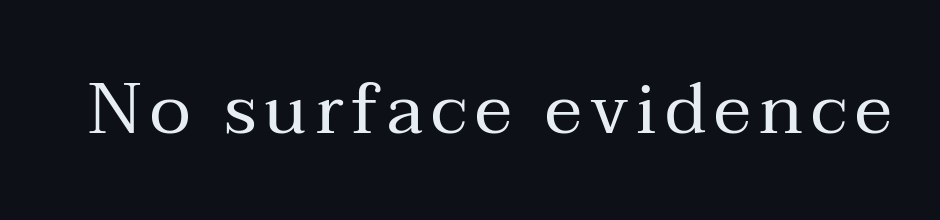
A clean baseline with only descenders dipping below it. A quiet, ordinary-to-light weight characterises the typeface. Is there any slant? The stems are plumb. Is this a fixed-width face? No — the glyphs have proportional, varying widths.
